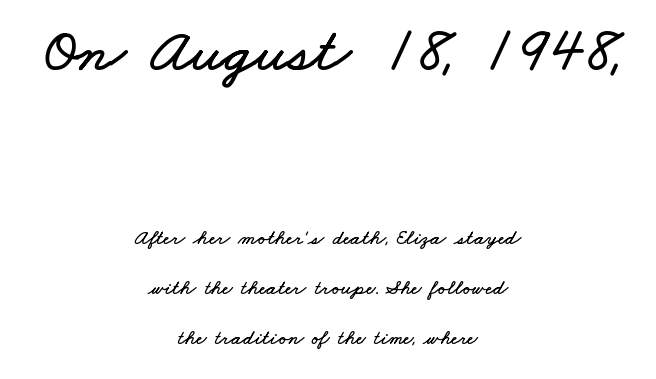
{"width": "wide", "stroke_contrast": "low", "x_height": "small", "monospaced": "no", "underline": "no", "align": "center", "line_spacing": "loose", "line_spacing_ratio": 2.4, "letter_spacing": "normal", "letter_spacing_em": 0.0, "larger_block": "first", "size_ratio": 3.0, "glyph_px": 63}
